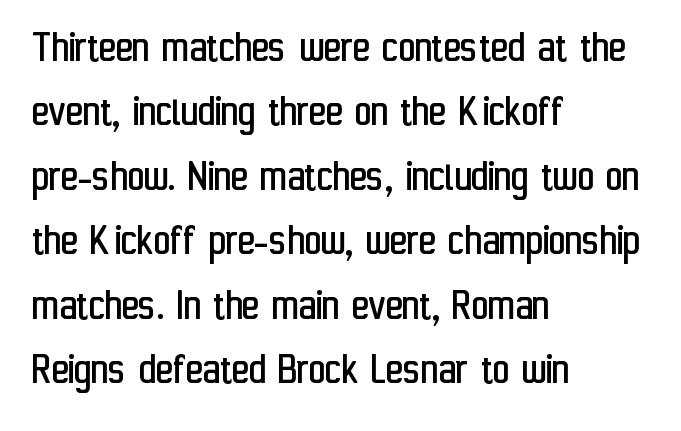
Q: Is the text bold? A: No.
Q: Is the text italic (slanted)? A: No, it is upright.
Q: Is the typeface a serif or a sans-serif typeface? A: Sans-serif.
Q: Is the text underlined? A: No.
Q: How is the paragraph aligned? A: Left-aligned.
Q: Is the spacing between letters normal or unusually wide? A: Normal.
Q: Is the spacing between lines tight, normal or loose? A: Normal.
Q: Width (condensed, normal, or wide)? A: Condensed.
Q: Stroke contrast? A: Low.
Q: x-height? A: Medium.
Q: Monospaced? A: No.
